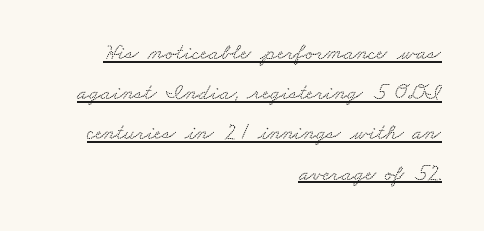
The image shows 23 px text type; set right-aligned, line spacing 1.75x, normal letter spacing, underlined.
